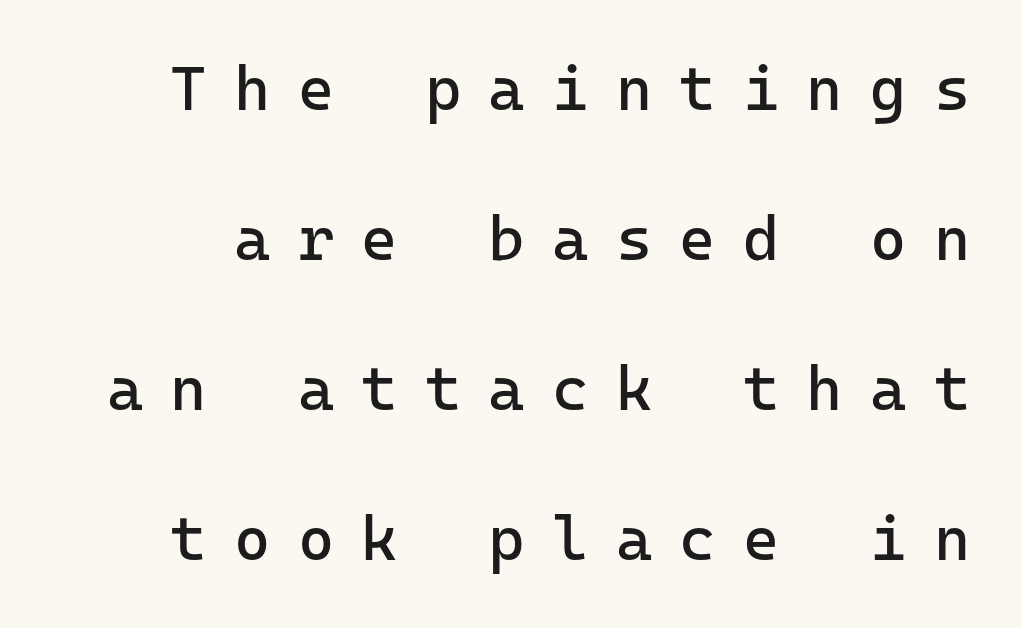
Each row of text sits above clean, open space. You can tell it's not italic because the verticals are truly vertical. Nope, no serifs anywhere on these letters. This reads as an unemphasized weight, regular at the heaviest. How would I describe the line gaps? Wide and relaxed.
